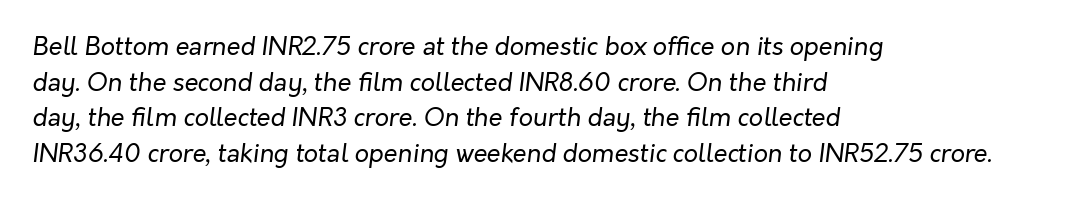
Words float on clear page, feet unadorned. Compared with a centered layout, this one pins lines to the left instead. There's an unmistakable incline to the writing here. Reading down the column, the eye jumps a familiar distance to each next line. Ink coverage per letter is moderate at most. The line texture is even and compact thanks to regular tracking.
